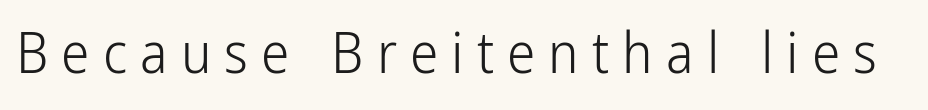
The face used here is proportionally spaced, like ordinary book or web type. Nothing sits at the stroke ends, so this counts as sans-serif. You could only call the tracking loose — the letters float apart. Glance below the letters and you will spot only blank space.
